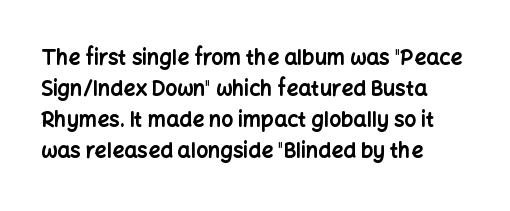
The image shows 21 px bold type, upright; set left-aligned, normal line spacing (1.47x), normal letter spacing, not underlined.
